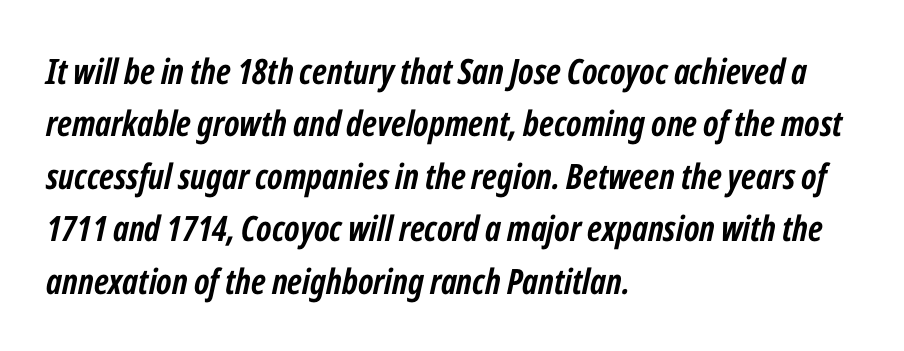
The image shows 35 px semibold, condensed type, italic (leaning right); set left-aligned, normal line spacing (1.5x), normal letter spacing, not underlined; low stroke contrast and a medium x-height.
